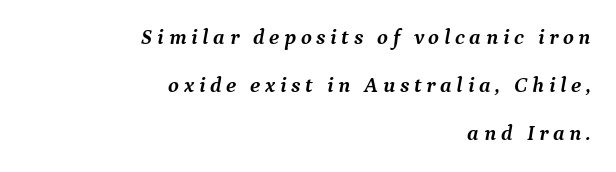
Q: Is the text bold? A: Yes.
Q: Is the text italic (slanted)? A: Yes, it leans right by about 9 degrees.
Q: Is the text underlined? A: No.
Q: How is the paragraph aligned? A: Right-aligned.
Q: Is the spacing between letters normal or unusually wide? A: Unusually wide.
Q: Is the spacing between lines tight, normal or loose? A: Loose.
